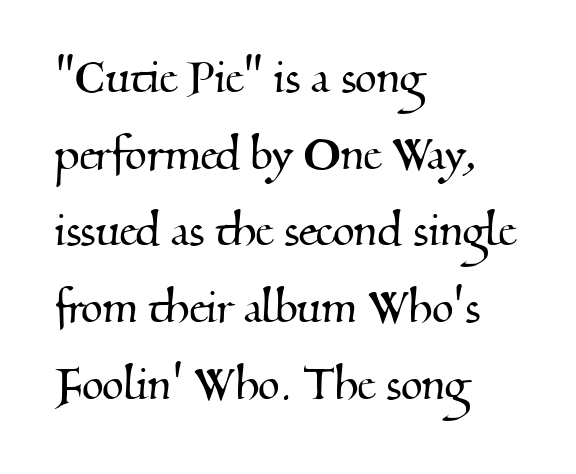
Q: Is the typeface a serif or a sans-serif typeface? A: Serif.
Q: Is the text underlined? A: No.
Q: How is the paragraph aligned? A: Left-aligned.
Q: Is the spacing between letters normal or unusually wide? A: Normal.
Q: Is the spacing between lines tight, normal or loose? A: Normal.
Q: Width (condensed, normal, or wide)? A: Normal.
Q: Stroke contrast? A: Medium.
Q: x-height? A: Small.
Q: Monospaced? A: No.
